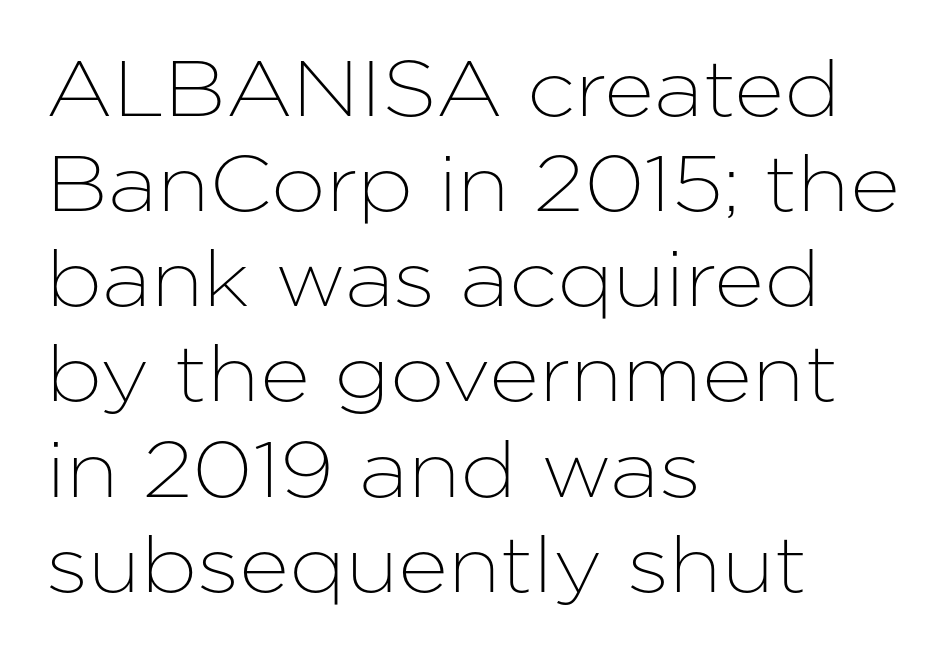
A student would call this left alignment; a typographer would say flush left, rag right. Short note: letters normally spaced. The passage shown is typed in a proportional face where columns would drift. In terms of posture, this sample is upright. Plain, unruled lines of type.
